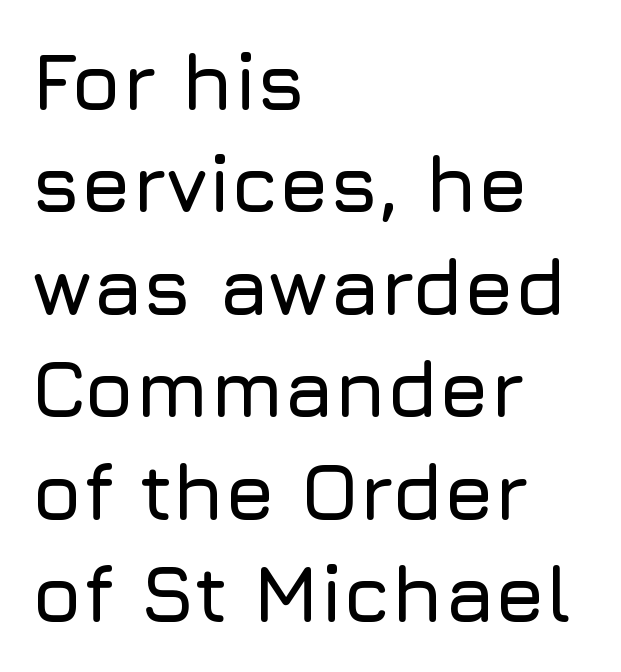
The specimen omits any rule beneath the text block's lines. Serif or sans? Sans — the stroke terminals are bare. You could call the tracking neutral — neither tight nor loose. Here the designer chose a conventional face with non-uniform glyph widths. Notice how descenders clear the ascenders below comfortably — that's standard leading. Where is the straight margin? On the left.
